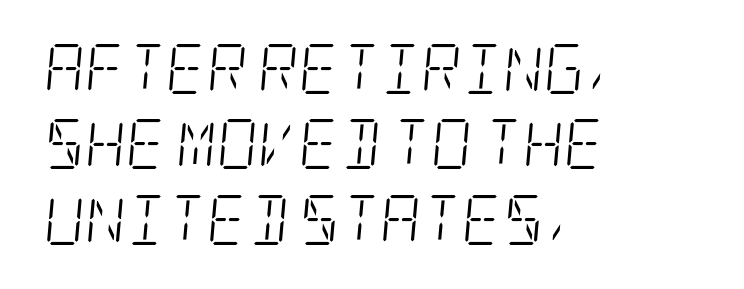
{"serif": "yes", "italic": "yes", "lean": "right", "slant_degrees": 5, "bold": "no", "weight": "light", "width": "condensed", "stroke_contrast": "low", "x_height": "large", "underline": "no", "align": "left", "line_spacing": "normal", "line_spacing_ratio": 1.51, "letter_spacing": "normal", "letter_spacing_em": 0.0, "glyph_px": 50}
